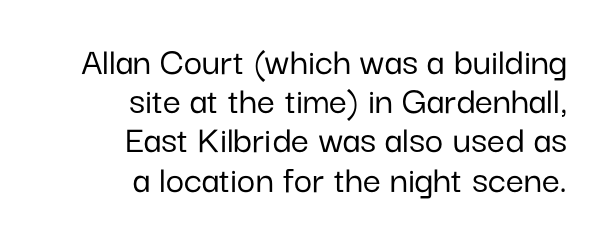
The rendering shows plain stroke endings on the letterforms — a sans-serif design. These lines are rendered in a variable-pitch font. The glyphs are unaccompanied by any horizontal stroke below them. Every character sits straight up, as roman type does. Is there much room between lines? No — they nearly touch. The paragraph has a hard right edge and a soft left edge.
